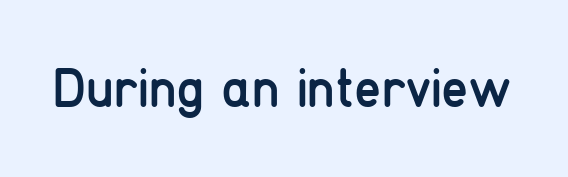
Q: Is the text bold? A: No.
Q: Is the text italic (slanted)? A: No, it is upright.
Q: Is the typeface a serif or a sans-serif typeface? A: Sans-serif.
Q: Is the text underlined? A: No.
Q: Is the spacing between letters normal or unusually wide? A: Normal.
Q: Width (condensed, normal, or wide)? A: Condensed.
Q: Stroke contrast? A: Low.
Q: x-height? A: Medium.
Q: Monospaced? A: No.
